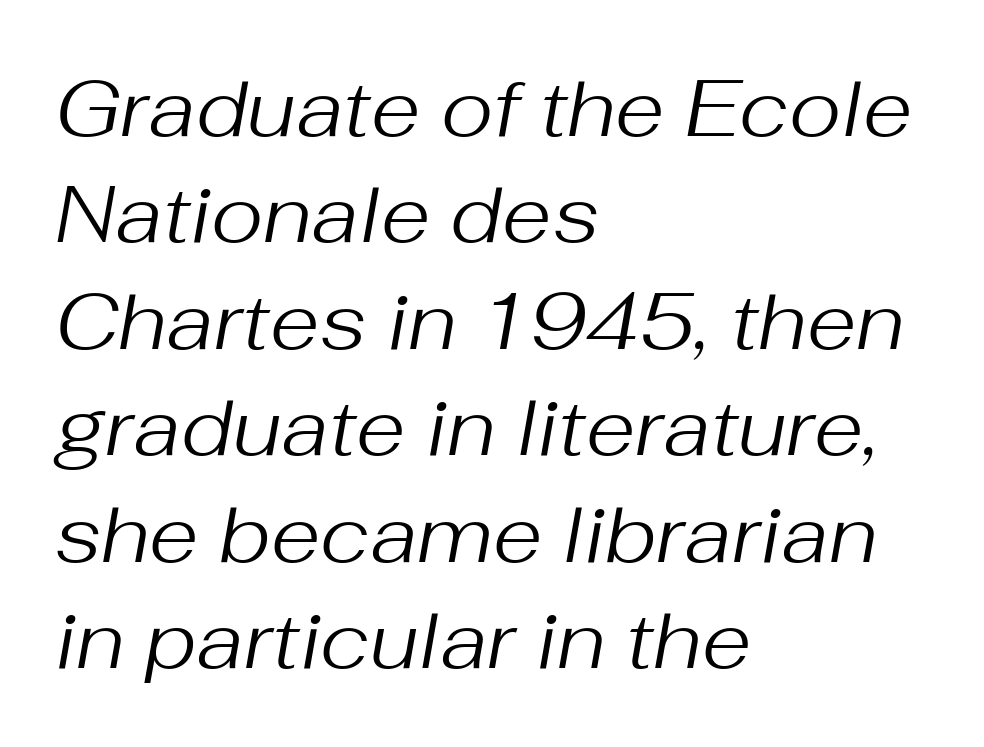
The image shows 80 px regular-weight type, italic (leaning right); set left-aligned, normal line spacing (1.33x), normal letter spacing, not underlined; medium stroke contrast and a medium x-height.
